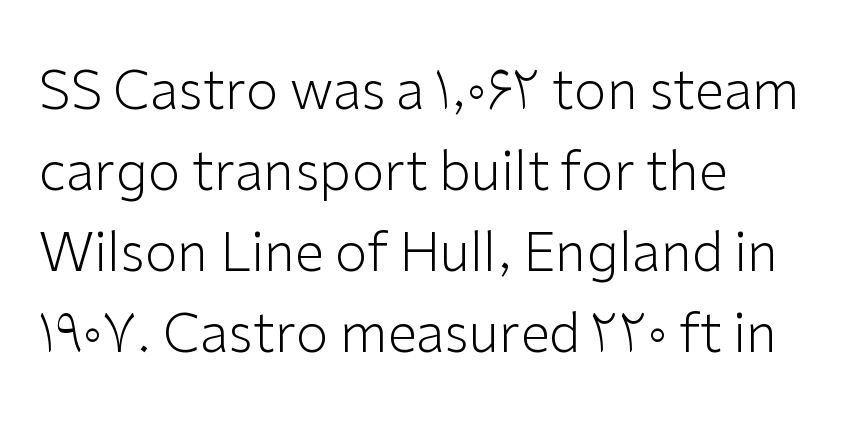
Is the stroke heavy? The answer is a plain regular-or-lighter. Vertical spacing — default. Between one letter and the next there's only the usual sliver of space. A typesetter would label this face a sans.
